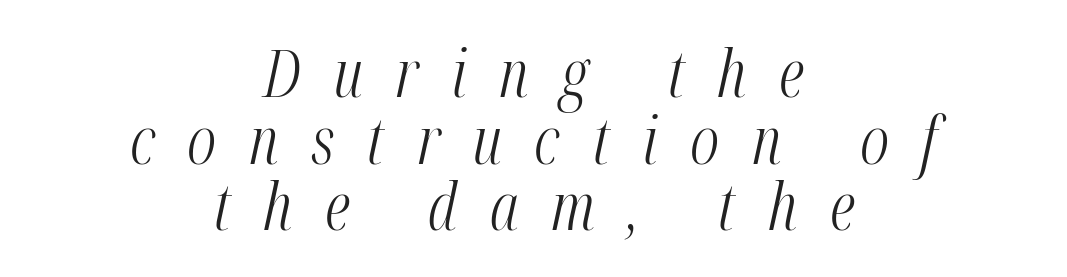
Each new line begins almost immediately beneath the previous one. Bare-footed words on every line. Here the glyphs are tracked loosely, breaking word shapes into spaced letters. Note the varied advance widths — an 'i' is clearly narrower than an 'm'.
